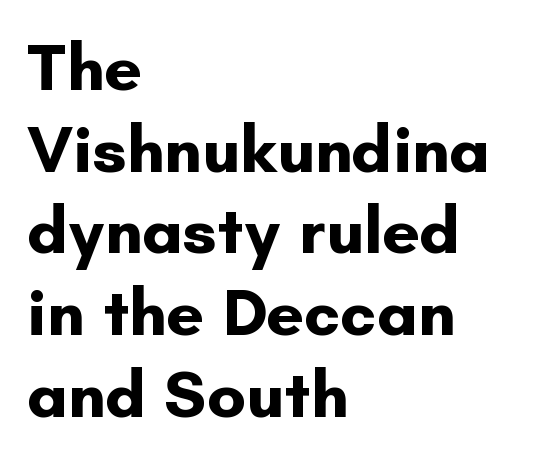
The image shows 67 px bold sans-serif type, upright; set left-aligned, line spacing 1.22x, normal letter spacing, not underlined; low stroke contrast and a small x-height.
